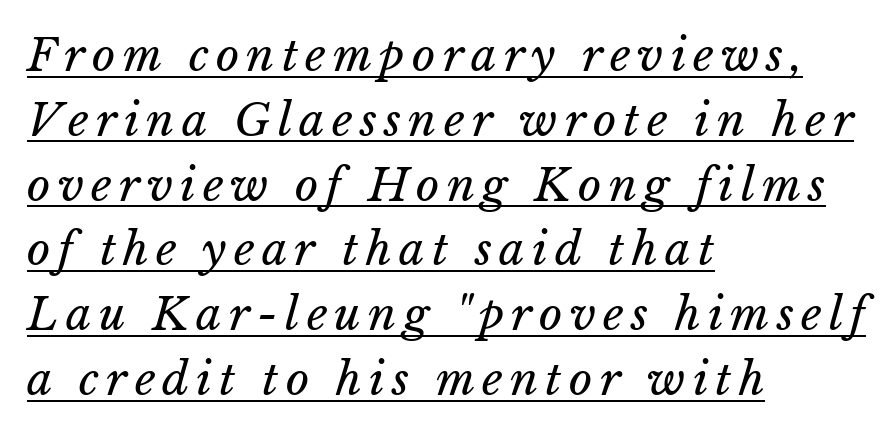
{"italic": "yes", "lean": "right", "slant_degrees": 15, "bold": "no", "weight": "regular", "width": "normal", "stroke_contrast": "low", "x_height": "medium", "monospaced": "no", "underline": "yes", "align": "left", "line_spacing": "normal", "line_spacing_ratio": 1.44, "glyph_px": 45}
